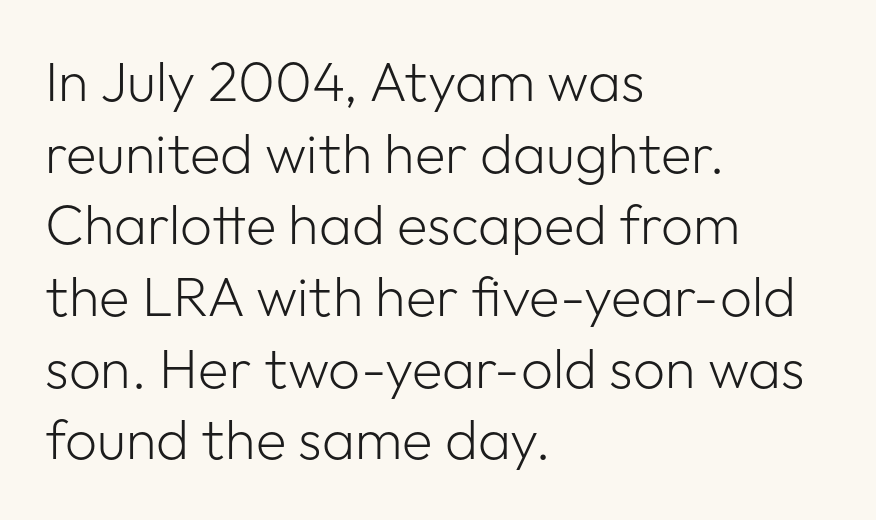
Q: Is the text bold? A: No.
Q: Is the text italic (slanted)? A: No, it is upright.
Q: Is the typeface a serif or a sans-serif typeface? A: Sans-serif.
Q: Is the text underlined? A: No.
Q: How is the paragraph aligned? A: Left-aligned.
Q: Is the spacing between letters normal or unusually wide? A: Normal.
Q: Is the spacing between lines tight, normal or loose? A: Normal.
Q: Width (condensed, normal, or wide)? A: Normal.
Q: Stroke contrast? A: Low.
Q: x-height? A: Medium.
Q: Monospaced? A: No.
